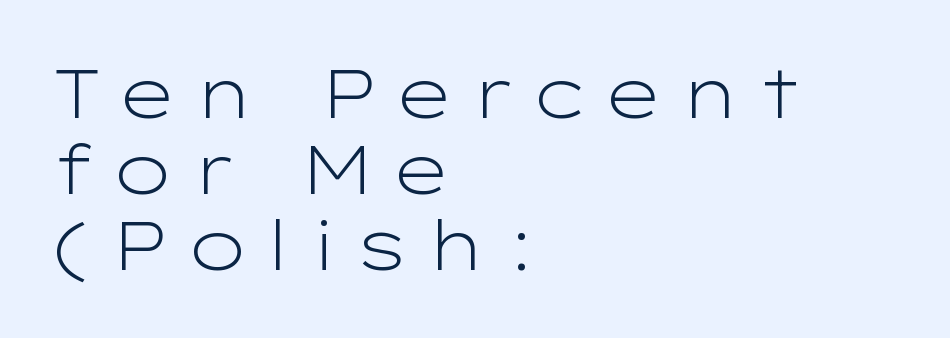
{"serif": "no", "italic": "no", "bold": "no", "weight": "light", "width": "wide", "stroke_contrast": "low", "x_height": "medium", "monospaced": "no", "underline": "no", "align": "left", "line_spacing": "tight", "line_spacing_ratio": 1.12, "letter_spacing": "wide", "letter_spacing_em": 0.2, "glyph_px": 68}
